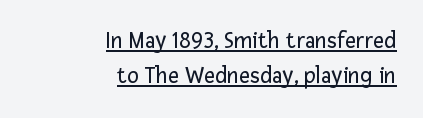
Q: Is the text bold? A: No.
Q: Is the text italic (slanted)? A: No, it is upright.
Q: Is the text underlined? A: Yes.
Q: How is the paragraph aligned? A: Right-aligned.
Q: Is the spacing between letters normal or unusually wide? A: Normal.
Q: Is the spacing between lines tight, normal or loose? A: Normal.
